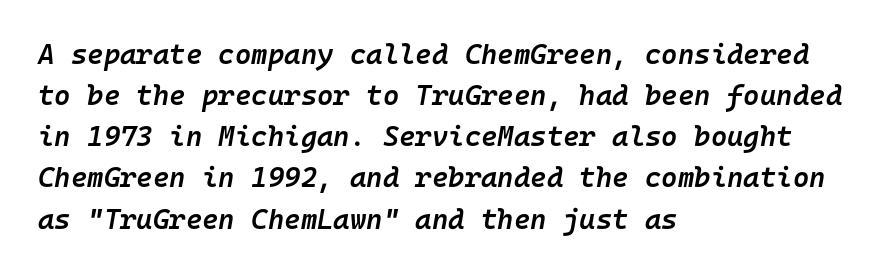
Q: Is the text bold? A: Semi-bold.
Q: Is the text italic (slanted)? A: Yes, it leans right by about 10 degrees.
Q: Is the text underlined? A: No.
Q: How is the paragraph aligned? A: Left-aligned.
Q: Is the spacing between letters normal or unusually wide? A: Normal.
Q: Is the spacing between lines tight, normal or loose? A: Normal.
Q: Width (condensed, normal, or wide)? A: Normal.
Q: Stroke contrast? A: Low.
Q: x-height? A: Medium.
Q: Monospaced? A: Yes.
